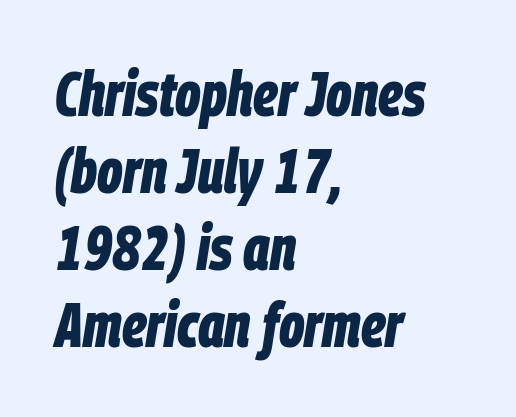
The image shows 62 px bold, condensed type, italic (leaning right); set left-aligned, line spacing 1.24x, normal letter spacing, not underlined; low stroke contrast and a large x-height.
